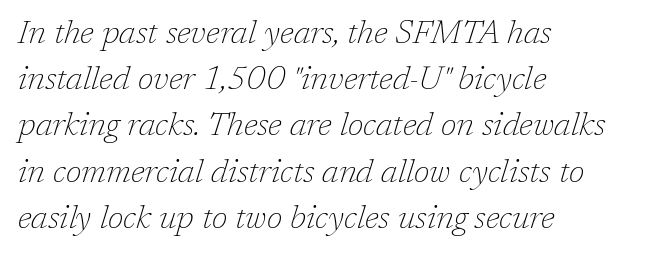
Q: Is the text bold? A: No.
Q: Is the text italic (slanted)? A: Yes, it leans right by about 17 degrees.
Q: Is the typeface a serif or a sans-serif typeface? A: Serif.
Q: Is the text underlined? A: No.
Q: How is the paragraph aligned? A: Left-aligned.
Q: Is the spacing between letters normal or unusually wide? A: Normal.
Q: Is the spacing between lines tight, normal or loose? A: Normal.
Q: Width (condensed, normal, or wide)? A: Normal.
Q: Stroke contrast? A: Low.
Q: x-height? A: Medium.
Q: Monospaced? A: No.
